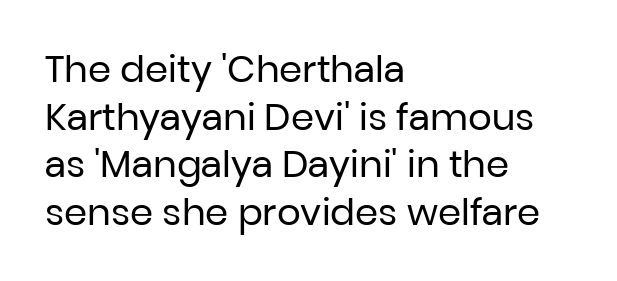
The image shows 37 px regular-weight sans-serif type, upright; set left-aligned, normal line spacing (1.29x), normal letter spacing, not underlined; low stroke contrast and a medium x-height.
